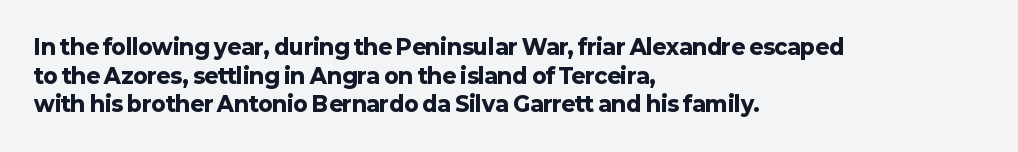
The image shows 21 px bold type, upright; set left-aligned, normal line spacing (1.36x), normal letter spacing, not underlined.
